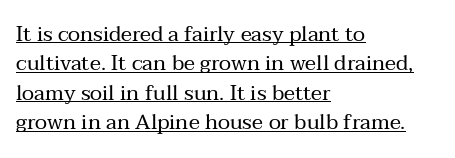
Q: Is the text bold? A: No.
Q: Is the text italic (slanted)? A: No, it is upright.
Q: Is the text underlined? A: Yes.
Q: How is the paragraph aligned? A: Left-aligned.
Q: Is the spacing between letters normal or unusually wide? A: Normal.
Q: Is the spacing between lines tight, normal or loose? A: Normal.
